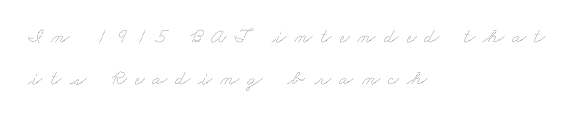
The typesetter chose a ragged-right arrangement here. Students, note that the glyphs here are deliberately spaced far apart. The glyphs are unaccompanied by any horizontal stroke below them. Weight: in the light-to-regular range. You could fit nearly another row in the gap between these rows.
